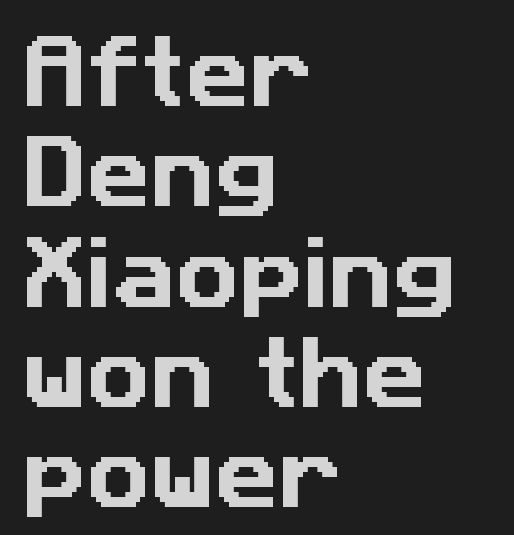
Q: Is the typeface a serif or a sans-serif typeface? A: Sans-serif.
Q: Is the text underlined? A: No.
Q: How is the paragraph aligned? A: Left-aligned.
Q: Is the spacing between letters normal or unusually wide? A: Normal.
Q: Is the spacing between lines tight, normal or loose? A: Normal.
Q: Width (condensed, normal, or wide)? A: Normal.
Q: Stroke contrast? A: Low.
Q: x-height? A: Medium.
Q: Monospaced? A: No.
